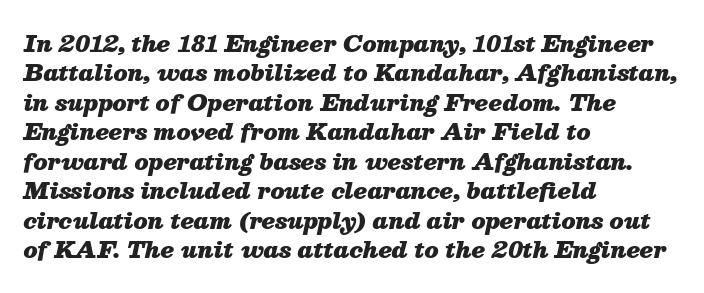
{"italic": "yes", "lean": "right", "slant_degrees": 13, "bold": "yes", "underline": "no", "align": "left", "line_spacing": "normal", "line_spacing_ratio": 1.34, "letter_spacing": "normal", "letter_spacing_em": 0.0, "glyph_px": 22}
